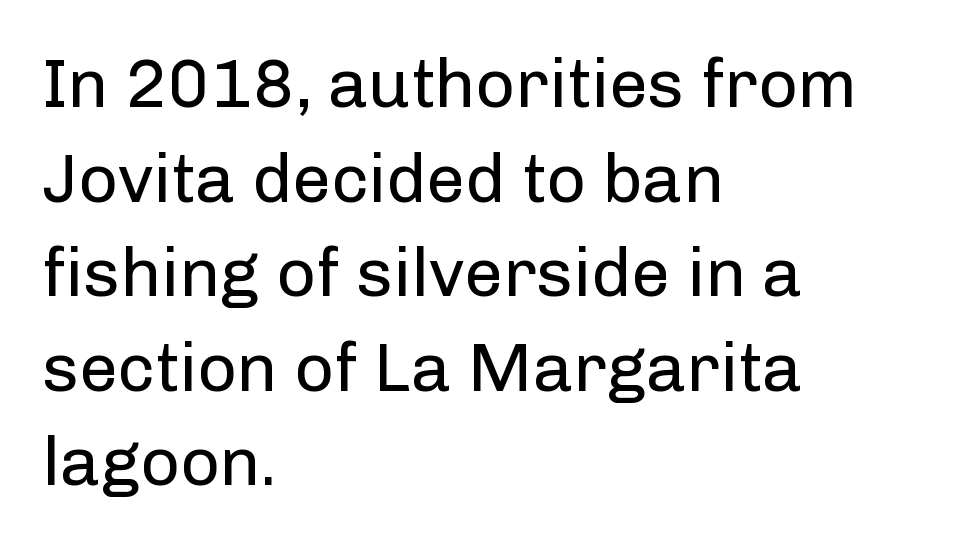
{"serif": "no", "italic": "no", "bold": "no", "weight": "regular", "width": "normal", "stroke_contrast": "low", "x_height": "medium", "monospaced": "no", "underline": "no", "align": "left", "line_spacing": "normal", "line_spacing_ratio": 1.37, "letter_spacing": "normal", "letter_spacing_em": 0.0, "glyph_px": 69}
